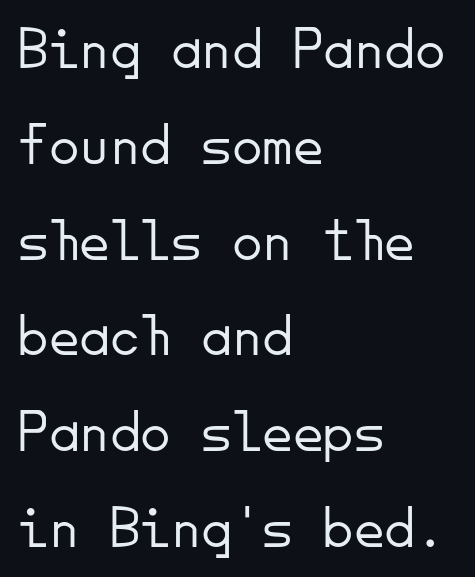
Q: Is the text bold? A: No.
Q: Is the text italic (slanted)? A: No, it is upright.
Q: Is the typeface a serif or a sans-serif typeface? A: Sans-serif.
Q: Is the text underlined? A: No.
Q: How is the paragraph aligned? A: Left-aligned.
Q: Is the spacing between letters normal or unusually wide? A: Normal.
Q: Is the spacing between lines tight, normal or loose? A: Normal.
Q: Width (condensed, normal, or wide)? A: Normal.
Q: Stroke contrast? A: Low.
Q: x-height? A: Small.
Q: Monospaced? A: Yes.
